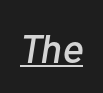
Q: Is the text italic (slanted)? A: Yes, it leans right by about 10 degrees.
Q: Is the text underlined? A: Yes.
Q: Is the spacing between letters normal or unusually wide? A: Normal.
Q: Width (condensed, normal, or wide)? A: Normal.
Q: Stroke contrast? A: Low.
Q: x-height? A: Medium.
Q: Monospaced? A: No.
